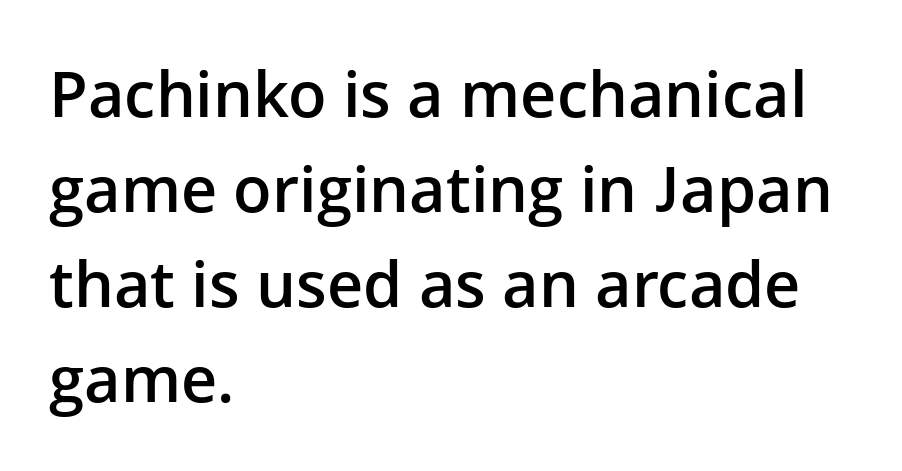
The lettering stays uniformly vertical, giving the passage a roman look. Words appear dense and cohesive because spacing is normal. Font category for this specimen: sans-serif. The text block is weighted toward the left margin, trailing off unevenly rightward. What's the leading like? Ordinary, nothing unusual.
